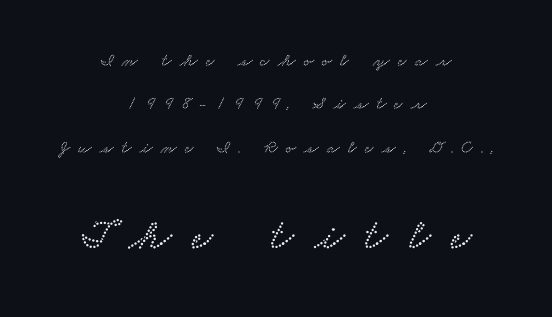
Q: Is the typeface a serif or a sans-serif typeface? A: Serif.
Q: Is the text underlined? A: No.
Q: How is the paragraph aligned? A: Centered.
Q: Is the spacing between letters normal or unusually wide? A: Unusually wide.
Q: Is the spacing between lines tight, normal or loose? A: Loose.
Q: Which block of text is set in a larger size, the first (top) or the second (bottom)? A: The second (bottom) one.
Q: Width (condensed, normal, or wide)? A: Wide.
Q: Stroke contrast? A: Low.
Q: x-height? A: Small.
Q: Monospaced? A: No.
